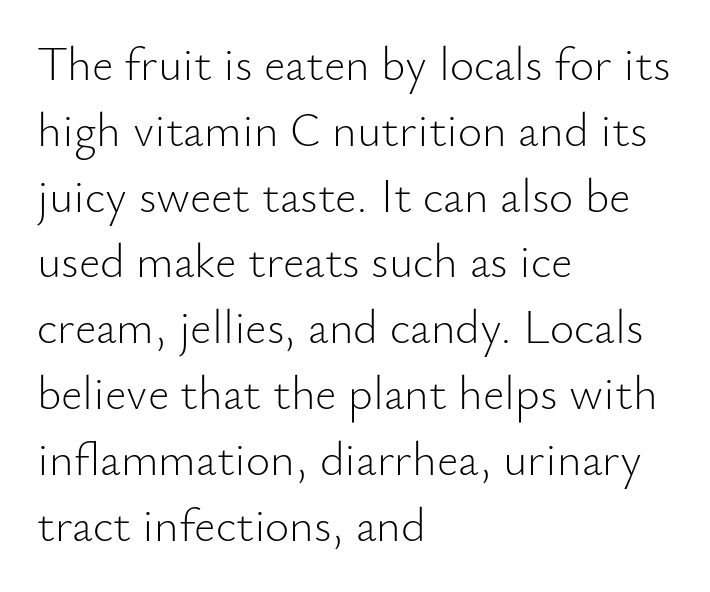
Q: Is the text bold? A: No.
Q: Is the text italic (slanted)? A: No, it is upright.
Q: Is the typeface a serif or a sans-serif typeface? A: Sans-serif.
Q: Is the text underlined? A: No.
Q: How is the paragraph aligned? A: Left-aligned.
Q: Is the spacing between letters normal or unusually wide? A: Normal.
Q: Is the spacing between lines tight, normal or loose? A: Normal.
Q: Width (condensed, normal, or wide)? A: Normal.
Q: Stroke contrast? A: Low.
Q: x-height? A: Small.
Q: Monospaced? A: No.
